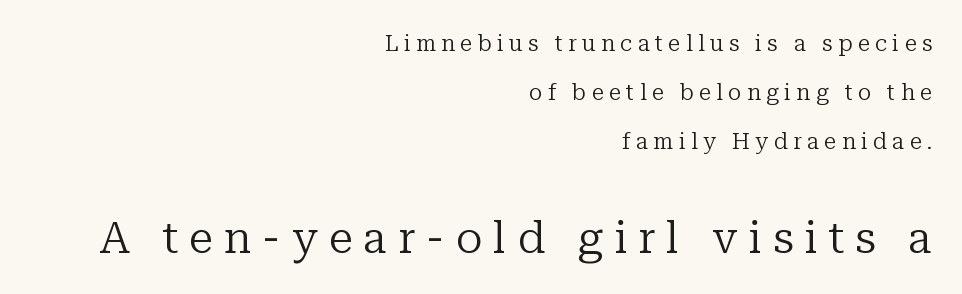
Q: Is the text bold? A: No.
Q: Is the text italic (slanted)? A: No, it is upright.
Q: Is the typeface a serif or a sans-serif typeface? A: Serif.
Q: Is the text underlined? A: No.
Q: How is the paragraph aligned? A: Right-aligned.
Q: Is the spacing between letters normal or unusually wide? A: Unusually wide.
Q: Is the spacing between lines tight, normal or loose? A: Loose.
Q: Which block of text is set in a larger size, the first (top) or the second (bottom)? A: The second (bottom) one.
Q: Width (condensed, normal, or wide)? A: Normal.
Q: Stroke contrast? A: Low.
Q: x-height? A: Medium.
Q: Monospaced? A: No.
